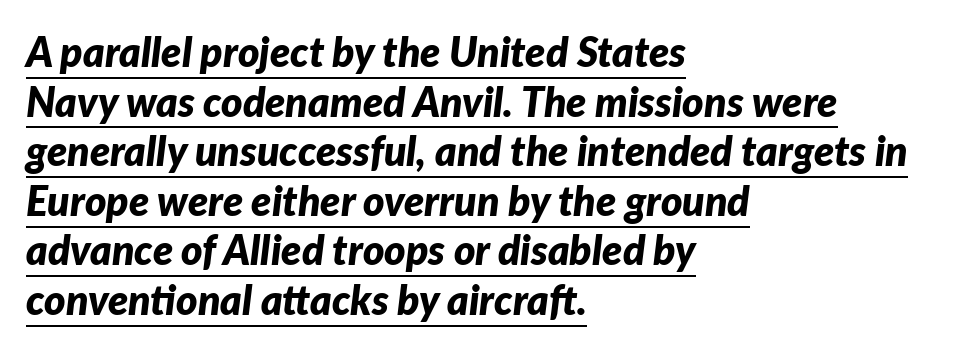
Q: Is the text bold? A: Yes.
Q: Is the text italic (slanted)? A: Yes, it leans right by about 7 degrees.
Q: Is the text underlined? A: Yes.
Q: How is the paragraph aligned? A: Left-aligned.
Q: Is the spacing between letters normal or unusually wide? A: Normal.
Q: Width (condensed, normal, or wide)? A: Normal.
Q: Stroke contrast? A: Low.
Q: x-height? A: Medium.
Q: Monospaced? A: No.
